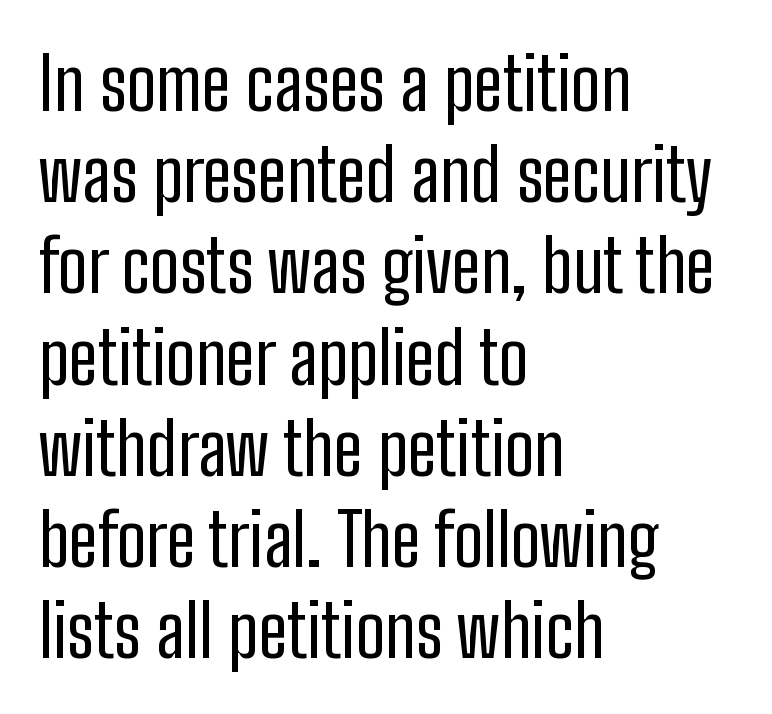
The image shows 73 px regular-weight, condensed sans-serif type, upright; set left-aligned, normal line spacing (1.25x), normal letter spacing, not underlined; low stroke contrast and a medium x-height.
